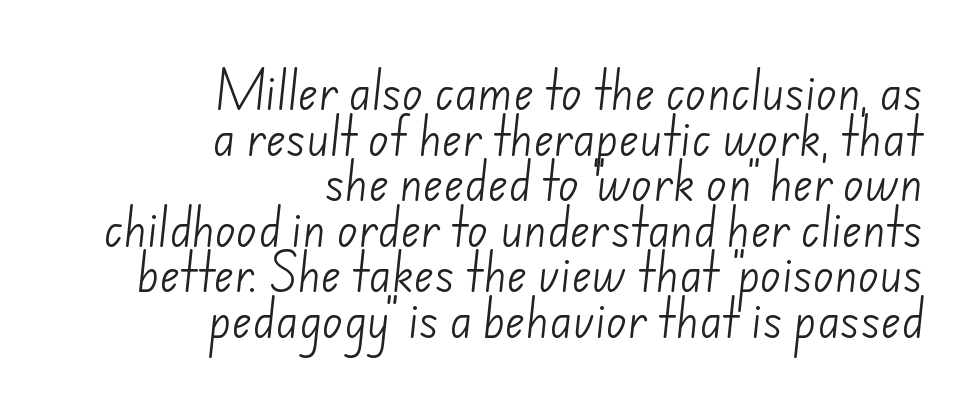
Closely set lines give the paragraph a compact silhouette. Font category for this specimen: sans-serif. Think standard paragraph weight, or any step lighter than that. Only glyphs here, with clear space below each row.
